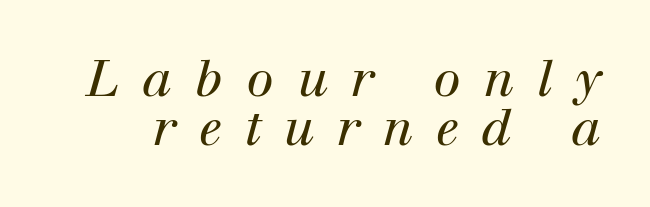
{"serif": "yes", "italic": "yes", "lean": "right", "slant_degrees": 12, "bold": "no", "weight": "regular", "width": "normal", "stroke_contrast": "high", "x_height": "medium", "monospaced": "no", "underline": "no", "line_spacing": "tight", "line_spacing_ratio": 0.99, "letter_spacing": "wide", "letter_spacing_em": 0.47, "glyph_px": 49}
